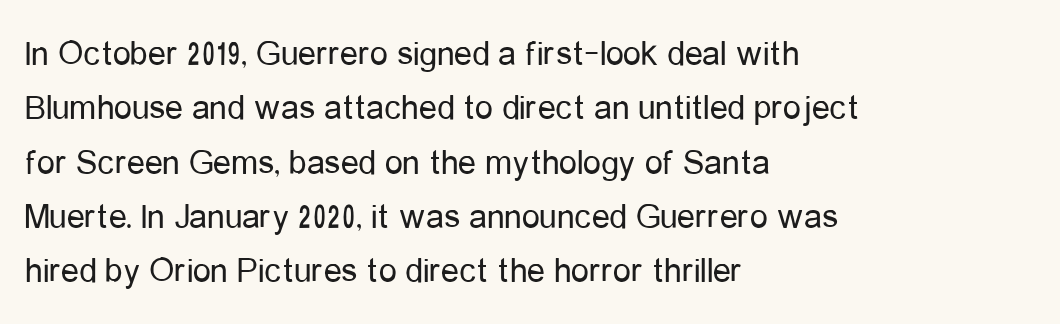
Q: Is the text bold? A: No.
Q: Is the text italic (slanted)? A: No, it is upright.
Q: Is the typeface a serif or a sans-serif typeface? A: Sans-serif.
Q: Is the text underlined? A: No.
Q: How is the paragraph aligned? A: Left-aligned.
Q: Is the spacing between letters normal or unusually wide? A: Normal.
Q: Is the spacing between lines tight, normal or loose? A: Normal.
Q: Width (condensed, normal, or wide)? A: Condensed.
Q: Stroke contrast? A: Low.
Q: x-height? A: Medium.
Q: Monospaced? A: No.
